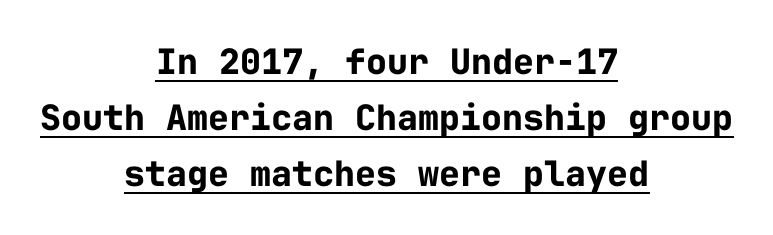
Students, this is bold: see how much ink each stroke carries. A baseline rule has been typeset under these characters. Font category for this specimen: sans-serif. Note the uniform advance width — an 'i' takes as much space as an 'm'.
